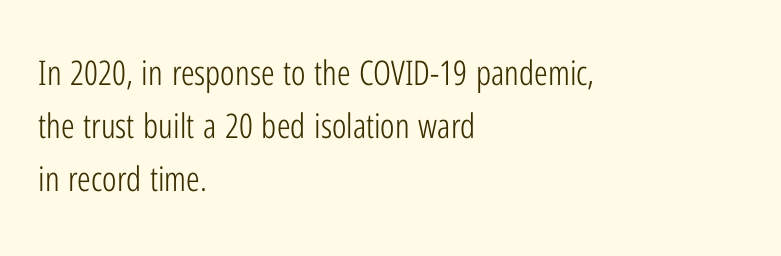
{"serif": "no", "italic": "no", "bold": "no", "weight": "light", "width": "condensed", "stroke_contrast": "low", "x_height": "medium", "monospaced": "no", "underline": "no", "align": "left", "line_spacing": "normal", "line_spacing_ratio": 1.56, "letter_spacing": "normal", "letter_spacing_em": 0.0, "glyph_px": 34}
